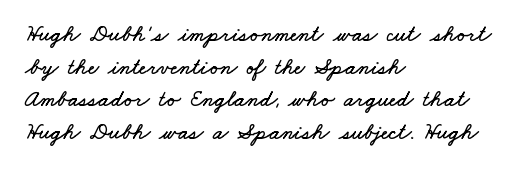
Q: Is the text underlined? A: No.
Q: How is the paragraph aligned? A: Left-aligned.
Q: Is the spacing between letters normal or unusually wide? A: Normal.
Q: Is the spacing between lines tight, normal or loose? A: Normal.
